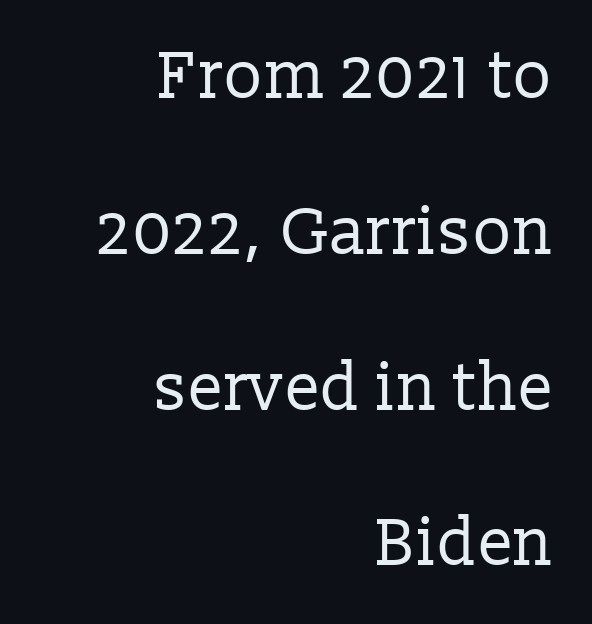
Q: Is the text bold? A: No.
Q: Is the text italic (slanted)? A: No, it is upright.
Q: Is the typeface a serif or a sans-serif typeface? A: Serif.
Q: Is the text underlined? A: No.
Q: How is the paragraph aligned? A: Right-aligned.
Q: Is the spacing between letters normal or unusually wide? A: Normal.
Q: Is the spacing between lines tight, normal or loose? A: Loose.
Q: Width (condensed, normal, or wide)? A: Normal.
Q: Stroke contrast? A: Low.
Q: x-height? A: Medium.
Q: Monospaced? A: No.
